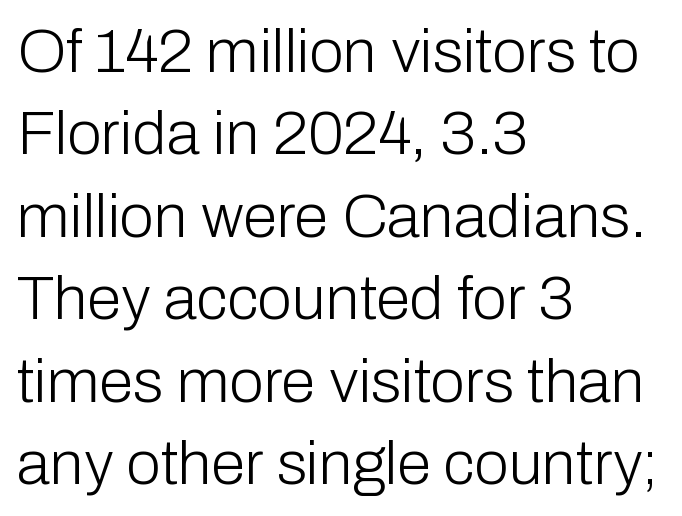
Q: Is the text bold? A: No.
Q: Is the text italic (slanted)? A: No, it is upright.
Q: Is the typeface a serif or a sans-serif typeface? A: Sans-serif.
Q: Is the text underlined? A: No.
Q: How is the paragraph aligned? A: Left-aligned.
Q: Is the spacing between letters normal or unusually wide? A: Normal.
Q: Is the spacing between lines tight, normal or loose? A: Normal.
Q: Width (condensed, normal, or wide)? A: Normal.
Q: Stroke contrast? A: Low.
Q: x-height? A: Medium.
Q: Monospaced? A: No.
